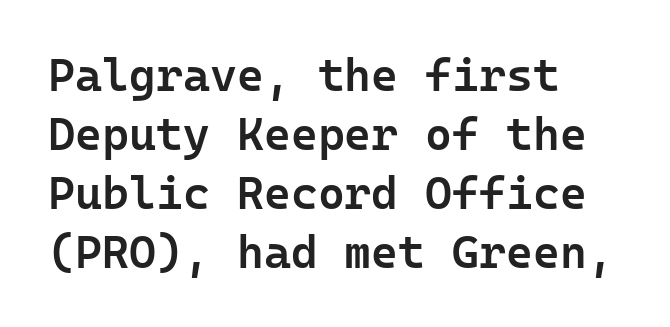
{"serif": "no", "italic": "no", "bold": "semi", "weight": "semibold", "width": "normal", "stroke_contrast": "low", "x_height": "medium", "underline": "no", "align": "left", "line_spacing": "normal", "line_spacing_ratio": 1.28, "letter_spacing": "normal", "letter_spacing_em": 0.0, "glyph_px": 46}
